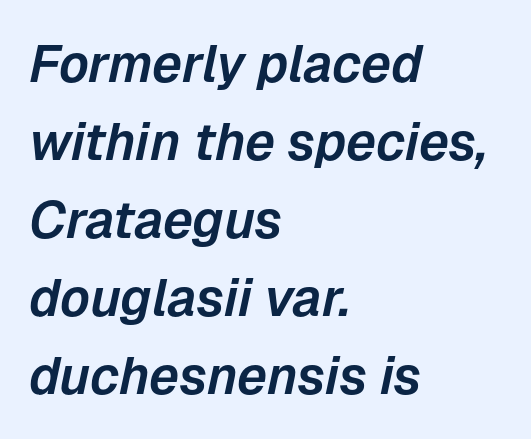
{"italic": "yes", "lean": "right", "slant_degrees": 12, "width": "normal", "stroke_contrast": "low", "x_height": "medium", "monospaced": "no", "underline": "no", "align": "left", "line_spacing": "normal", "line_spacing_ratio": 1.5, "letter_spacing": "normal", "letter_spacing_em": 0.0, "glyph_px": 52}
